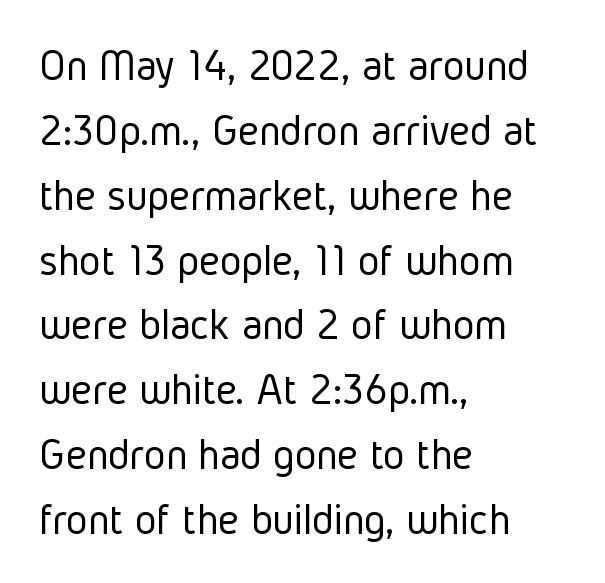
{"serif": "no", "italic": "no", "bold": "no", "weight": "light", "width": "condensed", "stroke_contrast": "low", "x_height": "medium", "monospaced": "no", "underline": "no", "align": "left", "line_spacing": "normal", "line_spacing_ratio": 1.41, "letter_spacing": "normal", "letter_spacing_em": 0.0, "glyph_px": 46}
